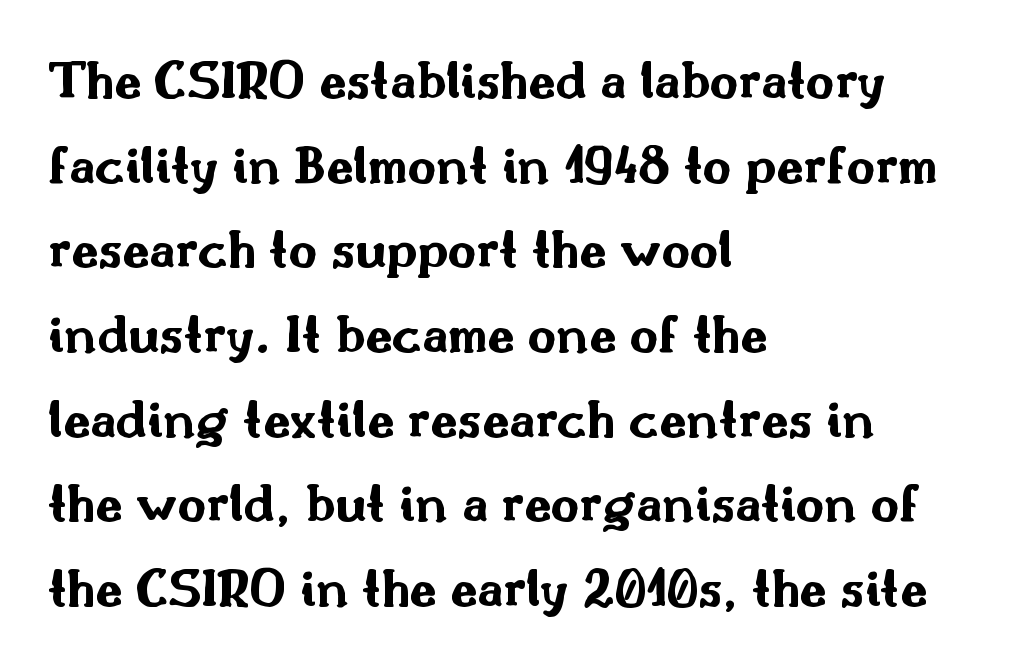
{"serif": "no", "italic": "no", "bold": "yes", "weight": "bold", "width": "wide", "stroke_contrast": "medium", "x_height": "small", "monospaced": "no", "underline": "no", "align": "left", "line_spacing": "normal", "line_spacing_ratio": 1.54, "letter_spacing": "normal", "letter_spacing_em": 0.0, "glyph_px": 55}
